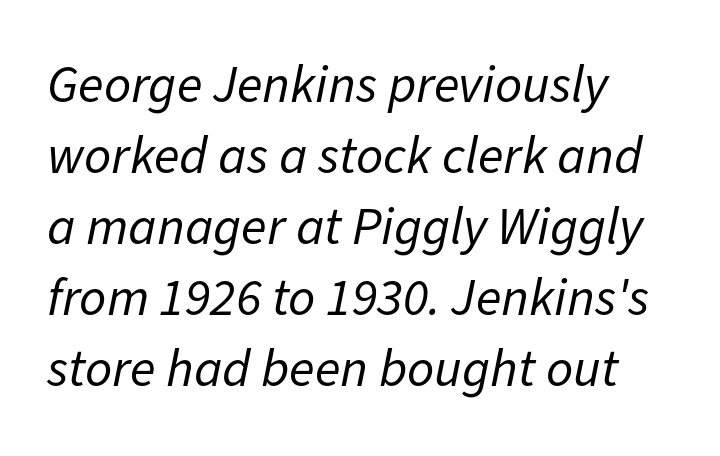
The font is comparable to plain body text, perhaps lighter. The line-height multiplier appears to be the usual default. Descender tails drop into unmarked territory. Reading down the block, your eye returns to a fixed left position each line. Quick note: italic.
